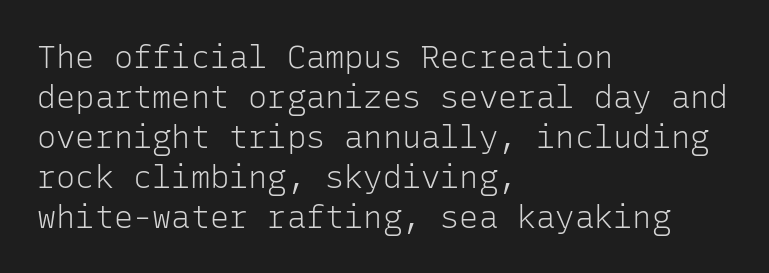
The image shows 32 px light sans-serif type, upright, monospaced; set left-aligned, normal line spacing (1.25x), normal letter spacing, not underlined; low stroke contrast and a medium x-height.
